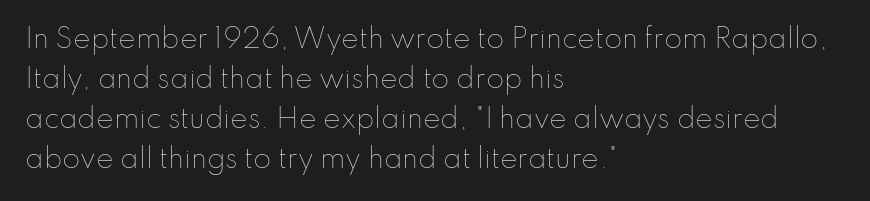
The image shows 26 px text type, upright; set left-aligned, normal line spacing (1.54x), normal letter spacing, not underlined.
